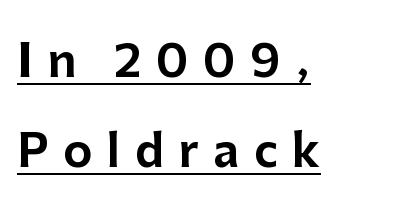
Q: Is the text italic (slanted)? A: No, it is upright.
Q: Is the typeface a serif or a sans-serif typeface? A: Sans-serif.
Q: Is the text underlined? A: Yes.
Q: How is the paragraph aligned? A: Left-aligned.
Q: Is the spacing between letters normal or unusually wide? A: Unusually wide.
Q: Is the spacing between lines tight, normal or loose? A: Loose.
Q: Width (condensed, normal, or wide)? A: Normal.
Q: Stroke contrast? A: Low.
Q: x-height? A: Medium.
Q: Monospaced? A: No.
